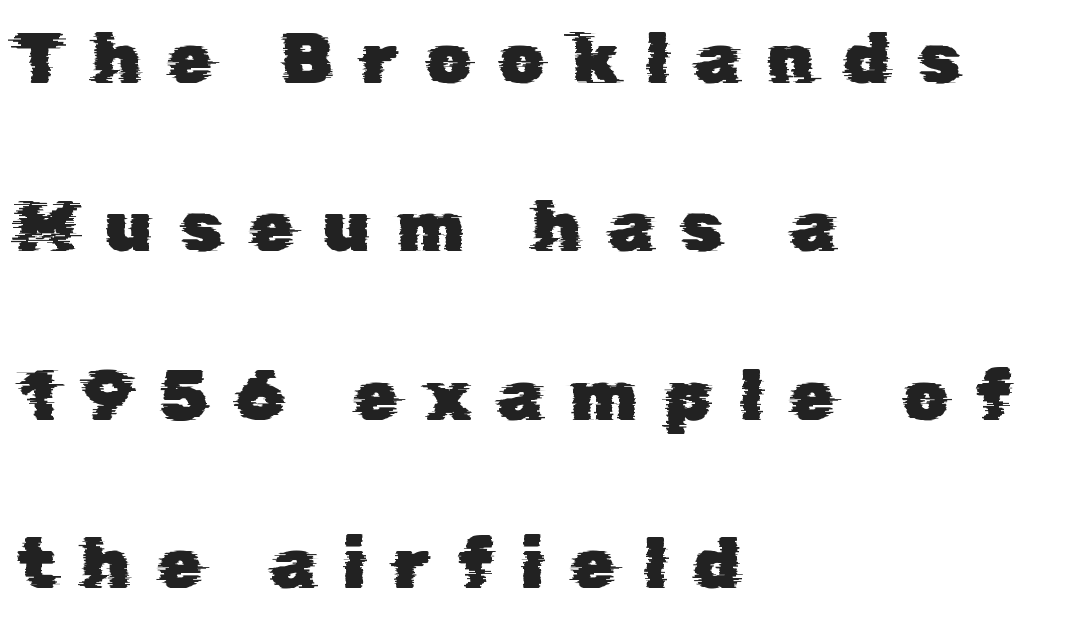
The tracking jumps out immediately: characters are airy and widely separated. Alignment: flush left. The rendering shows plain stroke endings on the letterforms — a sans-serif design. The vertical gap from one line to the next is large.
